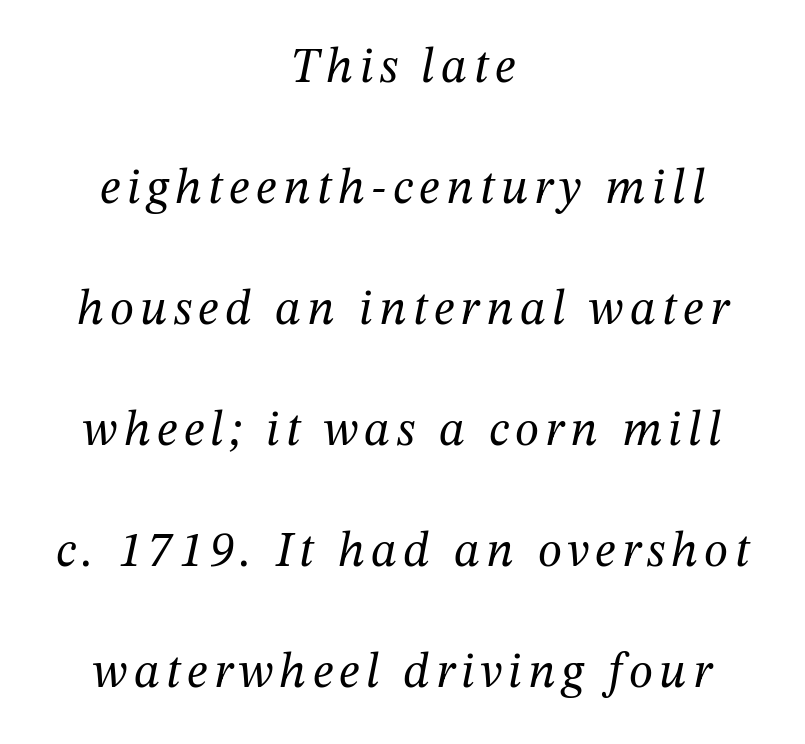
The image shows 49 px regular-weight serif type, italic (leaning right); set centered, loose line spacing (2.47x), not underlined; medium stroke contrast and a medium x-height.
